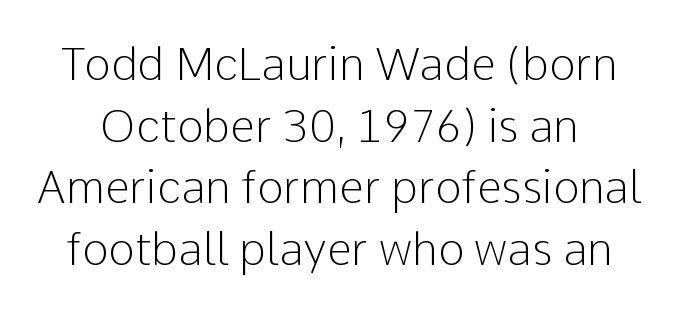
The image shows 45 px light sans-serif type, upright; set normal line spacing (1.37x), normal letter spacing, not underlined; low stroke contrast and a medium x-height.
